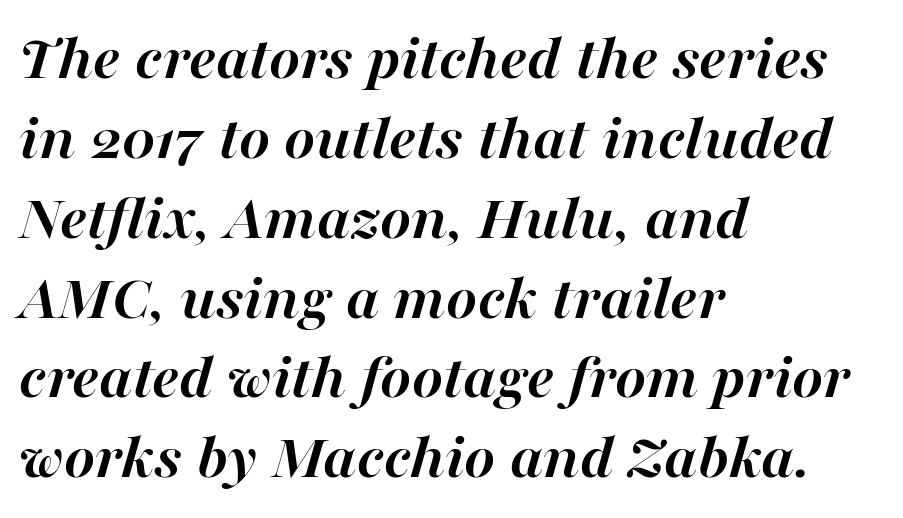
Q: Is the text bold? A: Yes.
Q: Is the text italic (slanted)? A: Yes, it leans right by about 16 degrees.
Q: Is the text underlined? A: No.
Q: How is the paragraph aligned? A: Left-aligned.
Q: Is the spacing between letters normal or unusually wide? A: Normal.
Q: Width (condensed, normal, or wide)? A: Normal.
Q: Stroke contrast? A: High.
Q: x-height? A: Medium.
Q: Monospaced? A: No.
